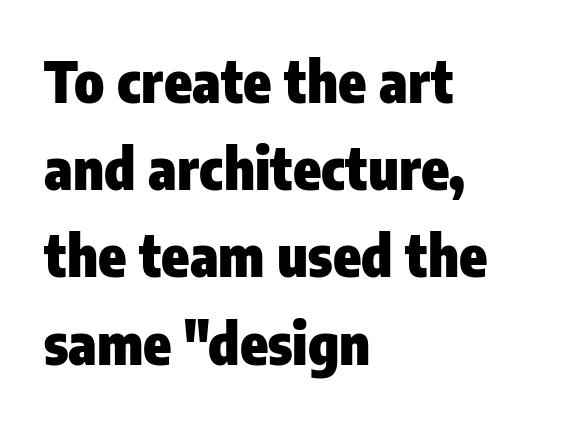
{"serif": "no", "italic": "no", "bold": "yes", "weight": "heavy", "width": "condensed", "stroke_contrast": "low", "x_height": "medium", "monospaced": "no", "underline": "no", "align": "left", "line_spacing": "normal", "line_spacing_ratio": 1.53, "letter_spacing": "normal", "letter_spacing_em": 0.0, "glyph_px": 57}
